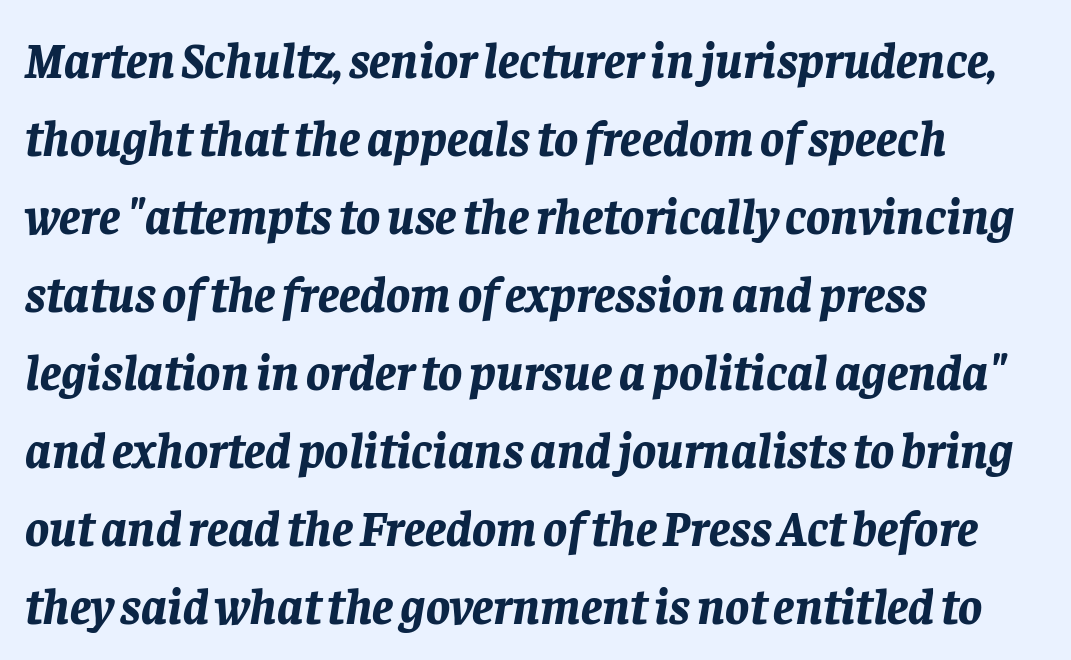
The image shows 50 px bold type, italic (leaning right); set left-aligned, normal line spacing (1.56x), normal letter spacing, not underlined; low stroke contrast and a large x-height.
